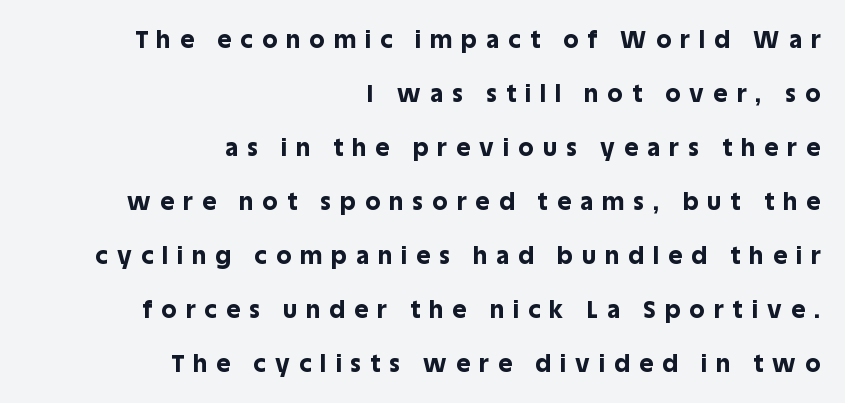
{"italic": "no", "bold": "yes", "underline": "no", "align": "right", "line_spacing": "loose", "line_spacing_ratio": 2.25, "letter_spacing": "wide", "letter_spacing_em": 0.39, "glyph_px": 24}
